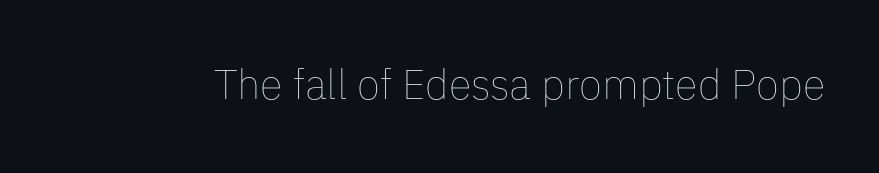
The image shows 42 px thin type, upright; set normal letter spacing, not underlined; low stroke contrast and a medium x-height.
